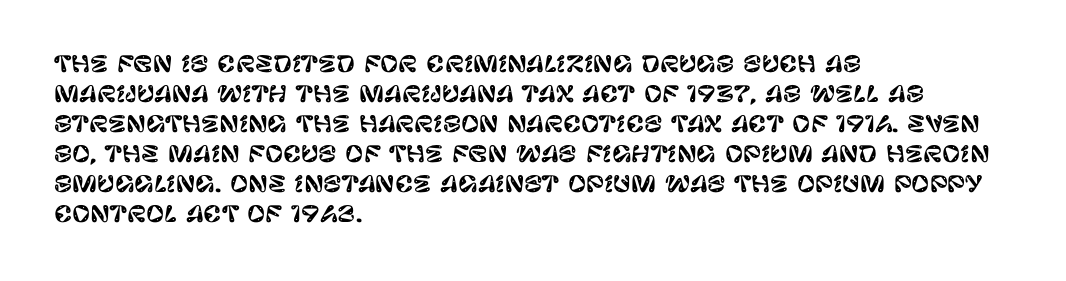
The image shows 22 px text type; set left-aligned, normal line spacing (1.36x), normal letter spacing, not underlined.
